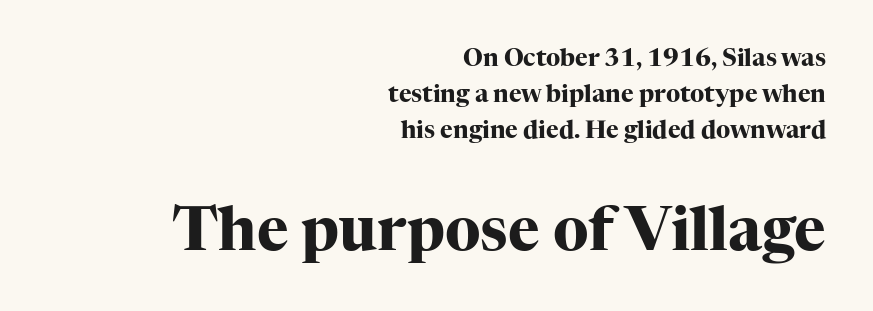
Letterform terminals end in serifs throughout the passage. This block has exactly the height ordinary leading produces. Character widths vary here, with narrow letters taking less room than wide ones. Typographic density is high because the face is bold.
